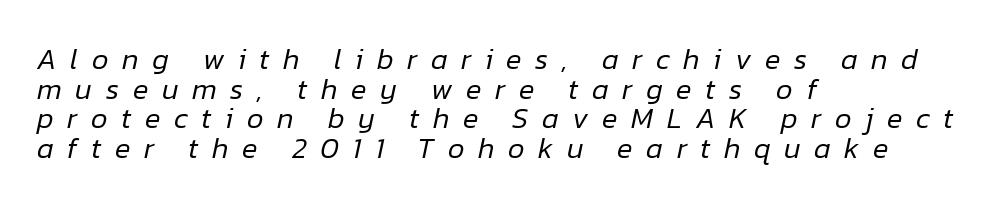
Q: Is the text bold? A: No.
Q: Is the text italic (slanted)? A: Yes, it leans right by about 12 degrees.
Q: Is the text underlined? A: No.
Q: How is the paragraph aligned? A: Left-aligned.
Q: Is the spacing between letters normal or unusually wide? A: Unusually wide.
Q: Is the spacing between lines tight, normal or loose? A: Tight.
Q: Width (condensed, normal, or wide)? A: Normal.
Q: Stroke contrast? A: Low.
Q: x-height? A: Medium.
Q: Monospaced? A: No.
